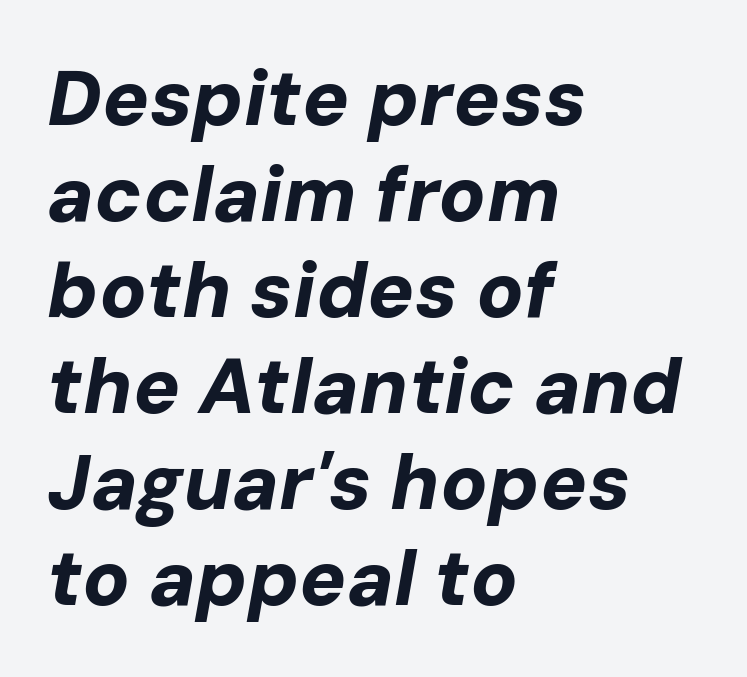
Q: Is the text bold? A: Yes.
Q: Is the text italic (slanted)? A: Yes, it leans right by about 10 degrees.
Q: Is the text underlined? A: No.
Q: How is the paragraph aligned? A: Left-aligned.
Q: Is the spacing between letters normal or unusually wide? A: Normal.
Q: Width (condensed, normal, or wide)? A: Normal.
Q: Stroke contrast? A: Low.
Q: x-height? A: Medium.
Q: Monospaced? A: No.
